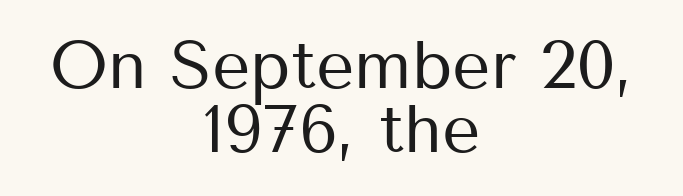
{"serif": "no", "italic": "no", "bold": "no", "weight": "regular", "width": "normal", "stroke_contrast": "medium", "x_height": "medium", "monospaced": "no", "underline": "no", "align": "center", "line_spacing": "tight", "line_spacing_ratio": 0.96, "letter_spacing": "normal", "letter_spacing_em": 0.0, "glyph_px": 67}
